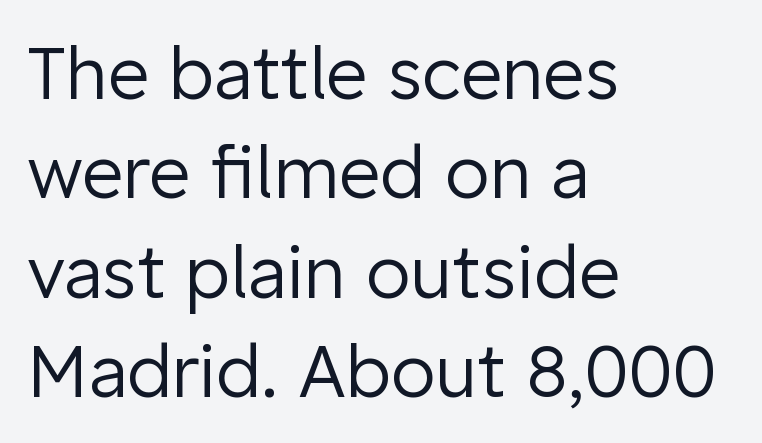
{"serif": "no", "italic": "no", "bold": "no", "weight": "regular", "width": "normal", "stroke_contrast": "low", "x_height": "medium", "monospaced": "no", "underline": "no", "align": "left", "line_spacing": "normal", "line_spacing_ratio": 1.38, "letter_spacing": "normal", "letter_spacing_em": 0.0, "glyph_px": 72}
